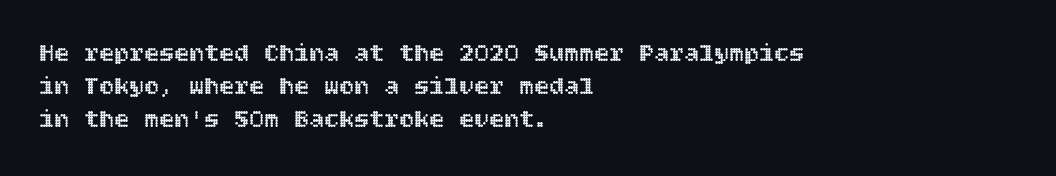
Q: Is the text italic (slanted)? A: No, it is upright.
Q: Is the text underlined? A: No.
Q: How is the paragraph aligned? A: Left-aligned.
Q: Is the spacing between letters normal or unusually wide? A: Normal.
Q: Is the spacing between lines tight, normal or loose? A: Normal.
